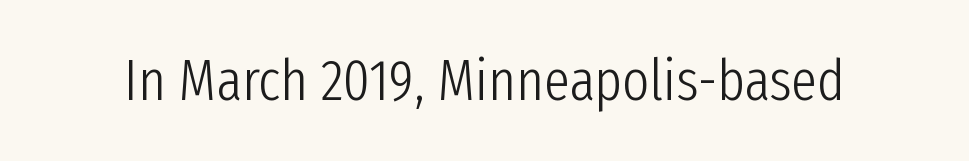
Lines of text with bare space underneath. Look at the tracking — it's just the regular setting, nothing added. Letters have the restrained weight of plain body copy at most. This rendering employs a face without finishing strokes, i.e., a sans-serif. These lines were composed using upright roman letters.
